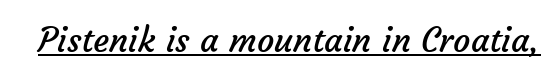
Q: Is the text bold? A: No.
Q: Is the typeface a serif or a sans-serif typeface? A: Sans-serif.
Q: Is the text underlined? A: Yes.
Q: Is the spacing between letters normal or unusually wide? A: Normal.
Q: Width (condensed, normal, or wide)? A: Normal.
Q: Stroke contrast? A: Low.
Q: x-height? A: Medium.
Q: Monospaced? A: No.
